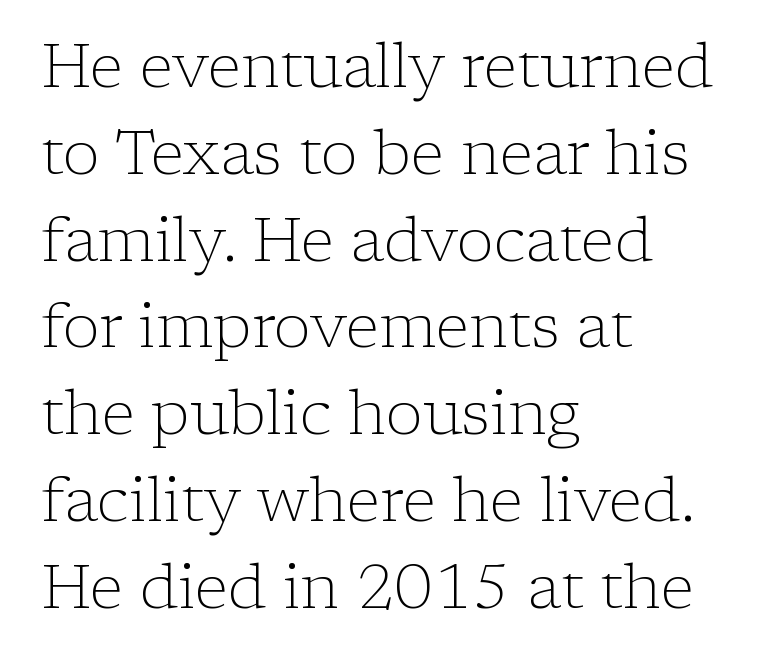
{"serif": "yes", "italic": "no", "bold": "no", "weight": "light", "width": "normal", "stroke_contrast": "low", "x_height": "medium", "monospaced": "no", "underline": "no", "align": "left", "line_spacing": "normal", "line_spacing_ratio": 1.4, "letter_spacing": "normal", "letter_spacing_em": 0.0, "glyph_px": 62}
